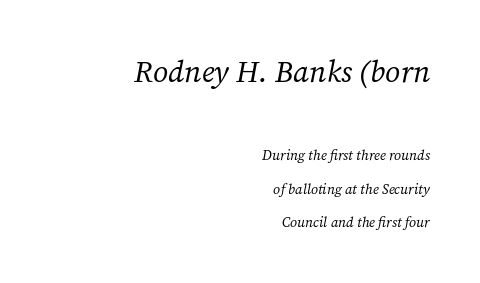
Q: Is the text bold? A: No.
Q: Is the text italic (slanted)? A: Yes, it leans right by about 12 degrees.
Q: Is the typeface a serif or a sans-serif typeface? A: Serif.
Q: Is the text underlined? A: No.
Q: How is the paragraph aligned? A: Right-aligned.
Q: Is the spacing between letters normal or unusually wide? A: Normal.
Q: Is the spacing between lines tight, normal or loose? A: Loose.
Q: Which block of text is set in a larger size, the first (top) or the second (bottom)? A: The first (top) one.
Q: Width (condensed, normal, or wide)? A: Normal.
Q: Stroke contrast? A: Medium.
Q: x-height? A: Medium.
Q: Monospaced? A: No.
